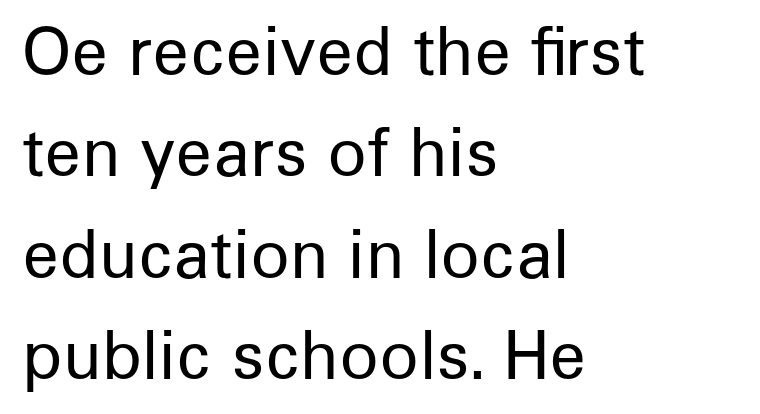
It's the straight-up-and-down kind of type. Check the space under the baseline: it is left empty. The letterforms sit shoulder to shoulder at normal distance. The setting favours the left margin, as ordinary paragraphs usually do.
